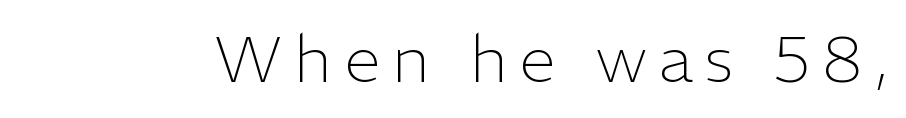
The image shows 65 px light sans-serif type, upright; set not underlined; low stroke contrast and a medium x-height.
